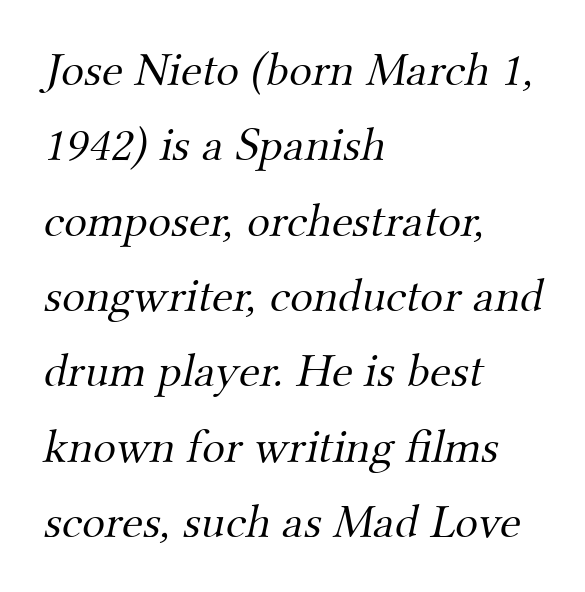
The image shows 48 px light serif type; set left-aligned, normal line spacing (1.57x), normal letter spacing, not underlined; medium stroke contrast and a small x-height.
